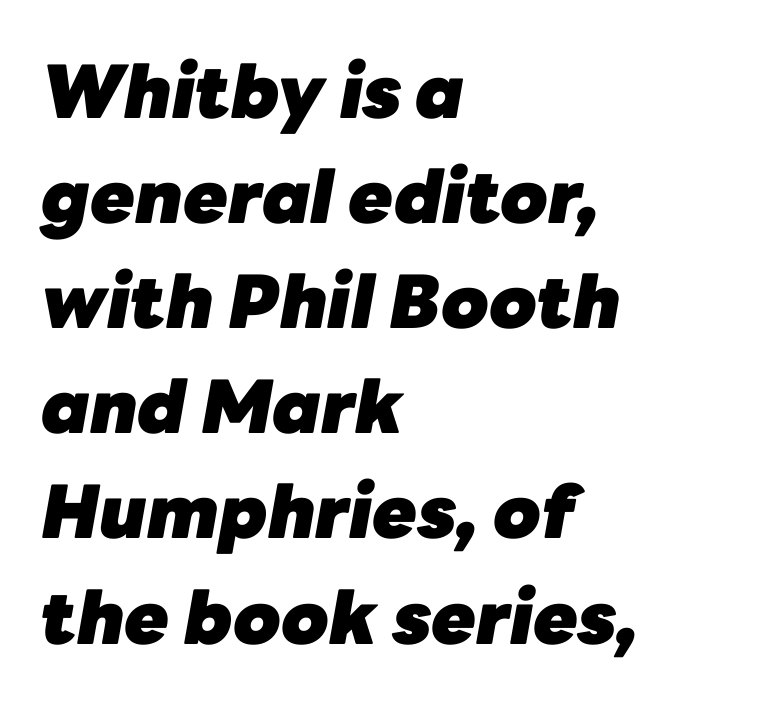
{"italic": "yes", "lean": "right", "slant_degrees": 10, "bold": "yes", "weight": "heavy", "width": "normal", "stroke_contrast": "low", "x_height": "medium", "monospaced": "no", "underline": "no", "align": "left", "line_spacing": "normal", "line_spacing_ratio": 1.44, "letter_spacing": "normal", "letter_spacing_em": 0.0, "glyph_px": 73}
